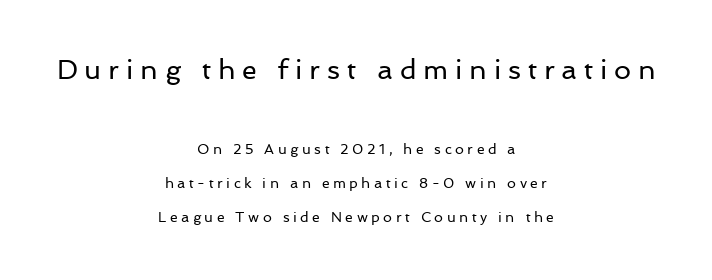
Larger block? The one above; the one below is distinctly smaller. Underline: absent. In terms of letterspacing, this is a distinctly airy, spread setting. Counters stay open thanks to moderate or lighter strokes.
